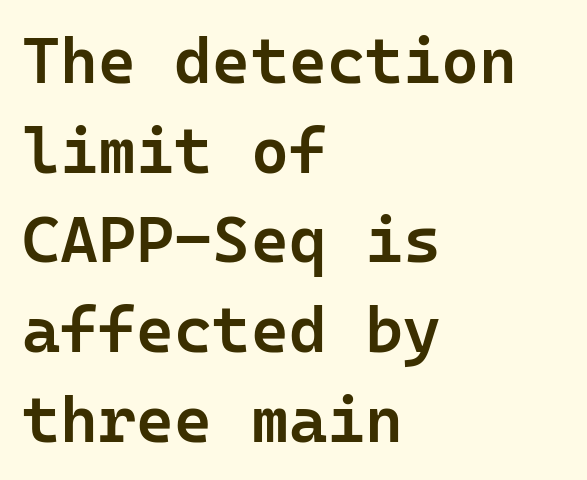
Q: Is the text bold? A: Semi-bold.
Q: Is the text italic (slanted)? A: No, it is upright.
Q: Is the typeface a serif or a sans-serif typeface? A: Sans-serif.
Q: Is the text underlined? A: No.
Q: How is the paragraph aligned? A: Left-aligned.
Q: Is the spacing between letters normal or unusually wide? A: Normal.
Q: Is the spacing between lines tight, normal or loose? A: Normal.
Q: Width (condensed, normal, or wide)? A: Normal.
Q: Stroke contrast? A: Low.
Q: x-height? A: Medium.
Q: Monospaced? A: Yes.
